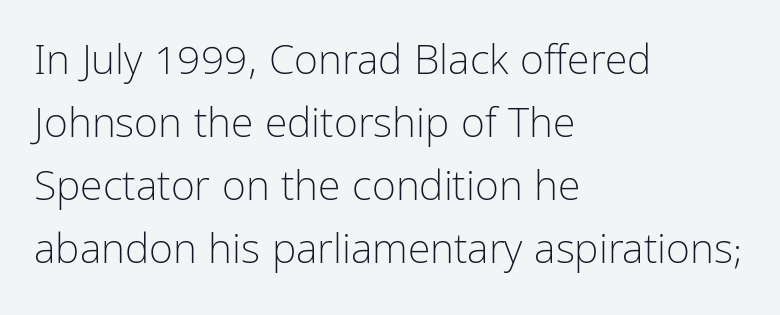
The image shows 41 px light, condensed sans-serif type, upright; set left-aligned, normal line spacing (1.54x), normal letter spacing, not underlined; low stroke contrast and a medium x-height.
